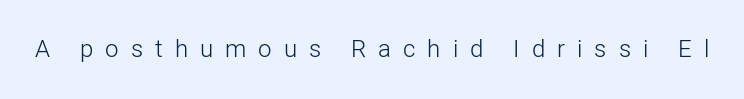
Q: Is the text bold? A: No.
Q: Is the text italic (slanted)? A: No, it is upright.
Q: Is the text underlined? A: No.
Q: Is the spacing between letters normal or unusually wide? A: Unusually wide.
